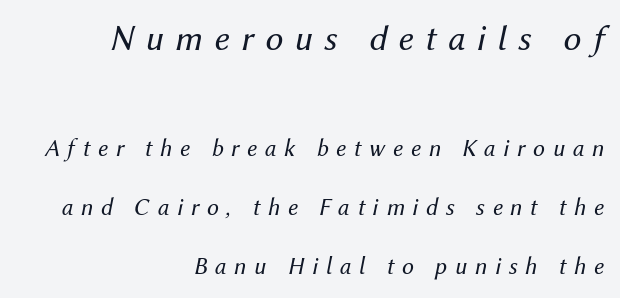
Is there much room between lines? Yes — plenty of vertical air separates them. Substantial extra tracking has been applied to these lines. Bigger letters appear in the top chunk; the bottom chunk is reduced. Each letter keeps its own natural width here, so spacing adapts to shape.
